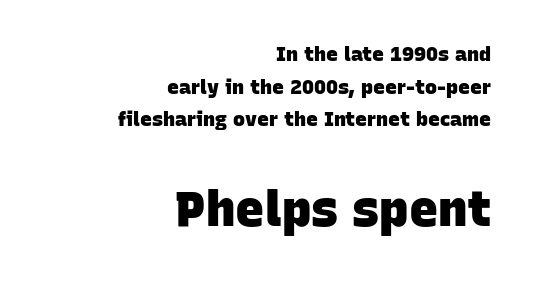
Q: Is the text bold? A: Yes.
Q: Is the typeface a serif or a sans-serif typeface? A: Sans-serif.
Q: Is the text underlined? A: No.
Q: How is the paragraph aligned? A: Right-aligned.
Q: Is the spacing between letters normal or unusually wide? A: Normal.
Q: Is the spacing between lines tight, normal or loose? A: Normal.
Q: Which block of text is set in a larger size, the first (top) or the second (bottom)? A: The second (bottom) one.
Q: Width (condensed, normal, or wide)? A: Normal.
Q: Stroke contrast? A: Low.
Q: x-height? A: Large.
Q: Monospaced? A: No.
